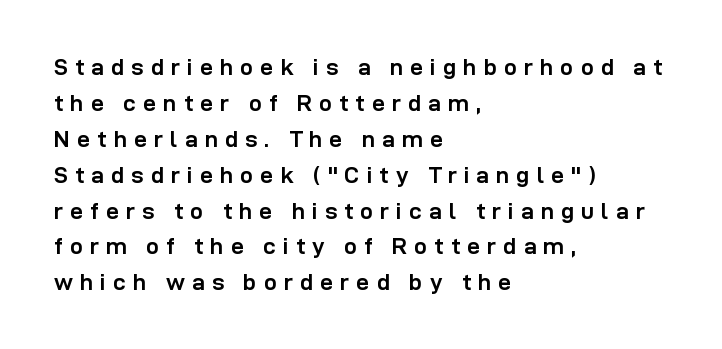
{"italic": "no", "bold": "yes", "underline": "no", "align": "left", "line_spacing": "normal", "line_spacing_ratio": 1.56, "letter_spacing": "wide", "letter_spacing_em": 0.31, "glyph_px": 23}
